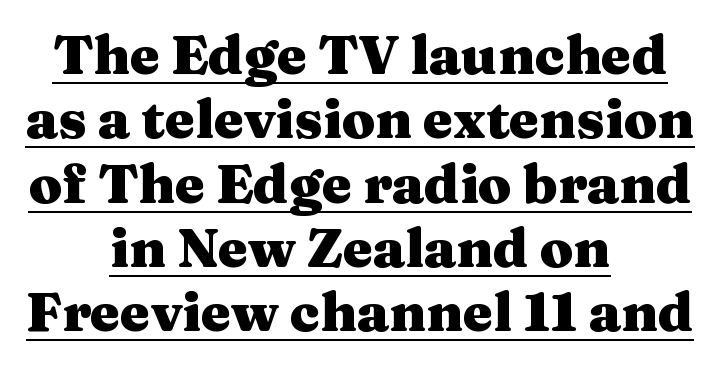
{"serif": "yes", "italic": "no", "bold": "yes", "weight": "heavy", "width": "wide", "stroke_contrast": "medium", "x_height": "medium", "monospaced": "no", "underline": "yes", "align": "center", "line_spacing_ratio": 1.19, "letter_spacing": "normal", "letter_spacing_em": 0.0, "glyph_px": 54}
